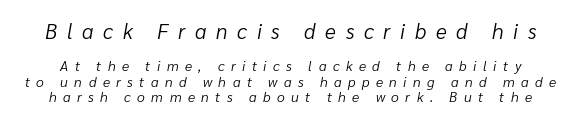
{"italic": "yes", "lean": "right", "slant_degrees": 10, "bold": "no", "underline": "no", "line_spacing": "tight", "line_spacing_ratio": 1.11, "letter_spacing": "wide", "letter_spacing_em": 0.46, "larger_block": "first", "size_ratio": 1.5, "glyph_px": 21}
